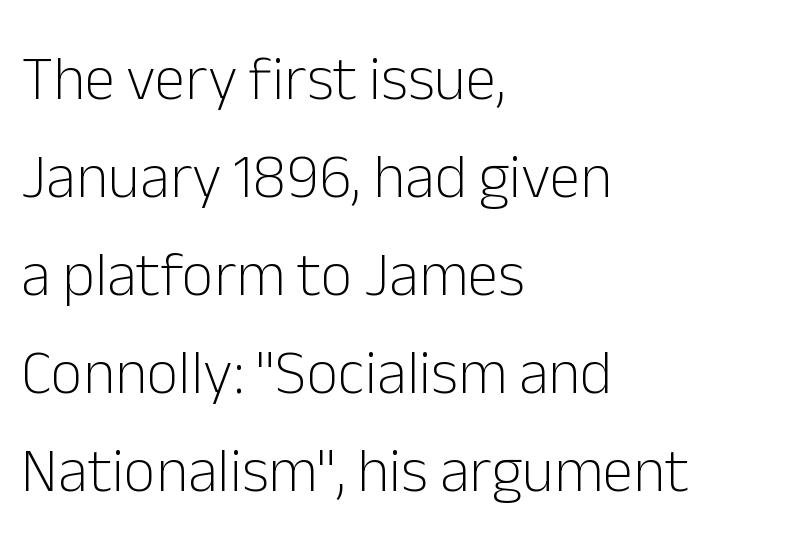
The image shows 62 px light sans-serif type, upright; set left-aligned, normal line spacing (1.58x), normal letter spacing, not underlined; low stroke contrast and a medium x-height.
